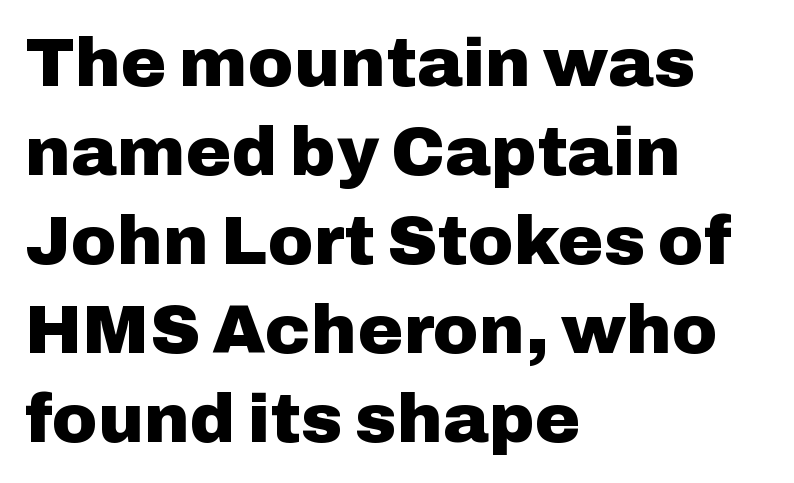
Q: Is the text bold? A: Yes.
Q: Is the text italic (slanted)? A: No, it is upright.
Q: Is the typeface a serif or a sans-serif typeface? A: Sans-serif.
Q: Is the text underlined? A: No.
Q: How is the paragraph aligned? A: Left-aligned.
Q: Is the spacing between letters normal or unusually wide? A: Normal.
Q: Is the spacing between lines tight, normal or loose? A: Normal.
Q: Width (condensed, normal, or wide)? A: Normal.
Q: Stroke contrast? A: Low.
Q: x-height? A: Medium.
Q: Monospaced? A: No.
